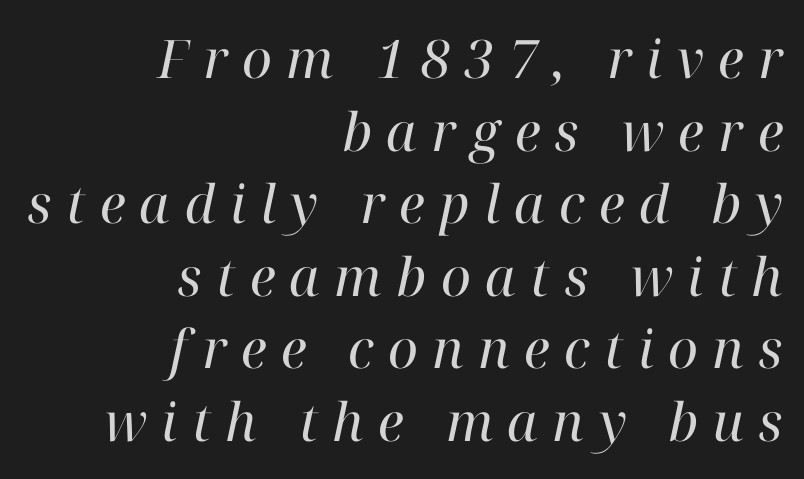
The image shows 53 px regular-weight serif type, italic (leaning right); set right-aligned, normal line spacing (1.37x), unusually wide letter spacing (+0.27 em), not underlined; high stroke contrast and a medium x-height.
